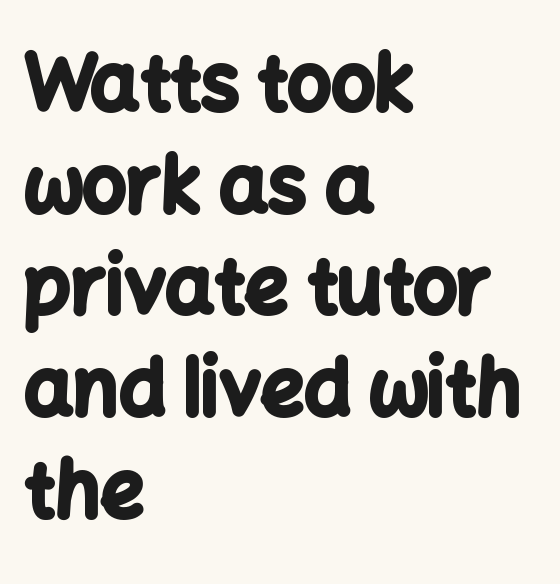
{"serif": "no", "italic": "no", "bold": "yes", "weight": "bold", "width": "normal", "stroke_contrast": "low", "x_height": "medium", "monospaced": "no", "underline": "no", "align": "left", "line_spacing": "normal", "line_spacing_ratio": 1.32, "letter_spacing": "normal", "letter_spacing_em": 0.0, "glyph_px": 77}
